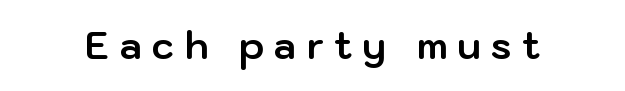
Is this a fixed-width face? No — the glyphs have proportional, varying widths. Italic: no, the glyphs are upright roman. A full-strength bold gives these letters their thick strokes. Letter spacing: wide. Each row of text sits above clean, open space.
